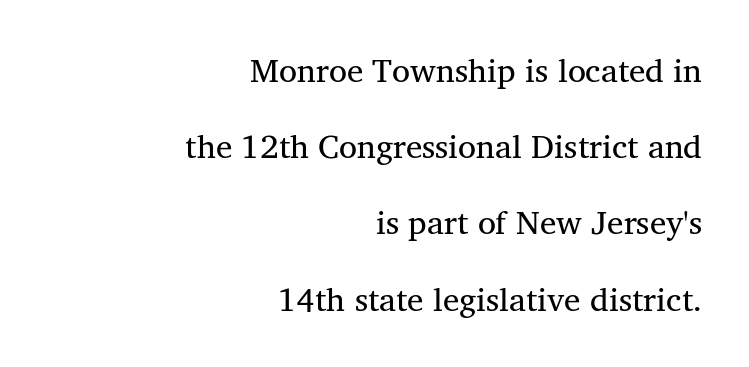
{"serif": "yes", "italic": "no", "width": "normal", "stroke_contrast": "medium", "x_height": "medium", "monospaced": "no", "underline": "no", "align": "right", "line_spacing": "loose", "line_spacing_ratio": 2.31, "letter_spacing": "normal", "letter_spacing_em": 0.0, "glyph_px": 33}
